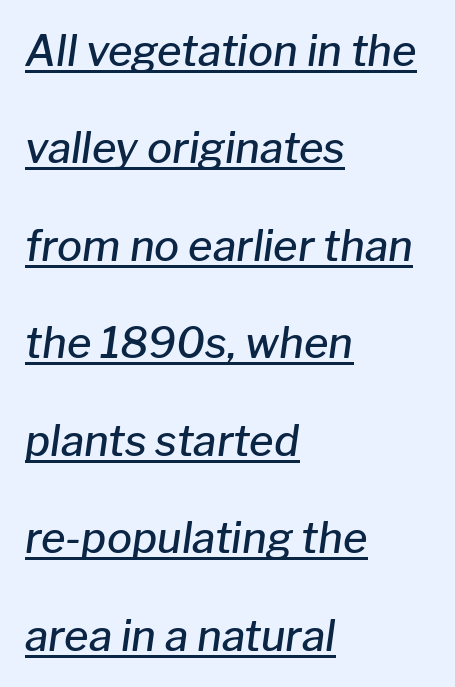
{"italic": "yes", "lean": "right", "slant_degrees": 8, "bold": "semi", "weight": "semibold", "width": "normal", "stroke_contrast": "low", "x_height": "medium", "monospaced": "no", "underline": "yes", "align": "left", "line_spacing": "loose", "line_spacing_ratio": 2.32, "letter_spacing": "normal", "letter_spacing_em": 0.0, "glyph_px": 42}
